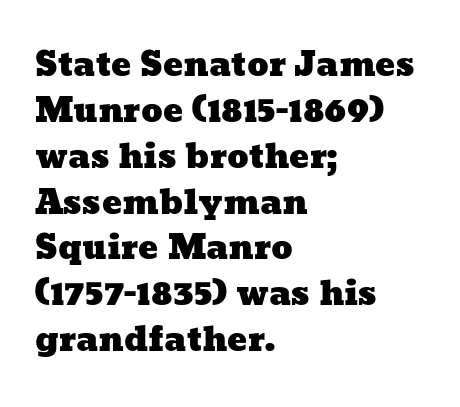
{"width": "wide", "stroke_contrast": "low", "x_height": "medium", "monospaced": "no", "underline": "no", "align": "left", "line_spacing": "normal", "line_spacing_ratio": 1.39, "letter_spacing": "normal", "letter_spacing_em": 0.0, "glyph_px": 33}
